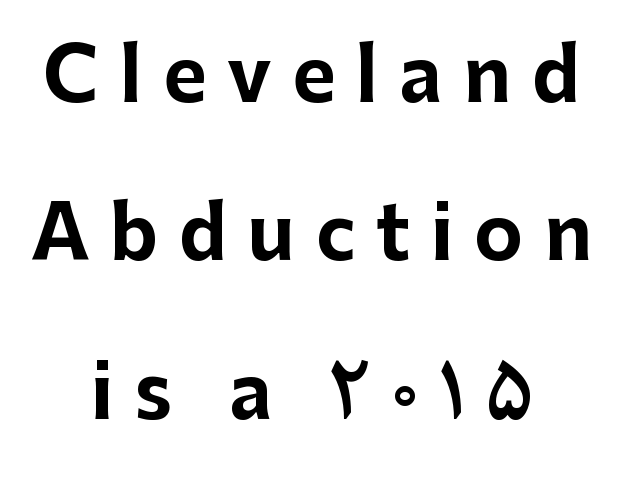
A typesetter would call this proportional, since set widths differ per character. Leading: increased. The letterforms stand isolated, each surrounded by extra space. Thick stems and heavy bowls — unmistakably bold. Every row of glyphs is offset so its center matches the block's center.
